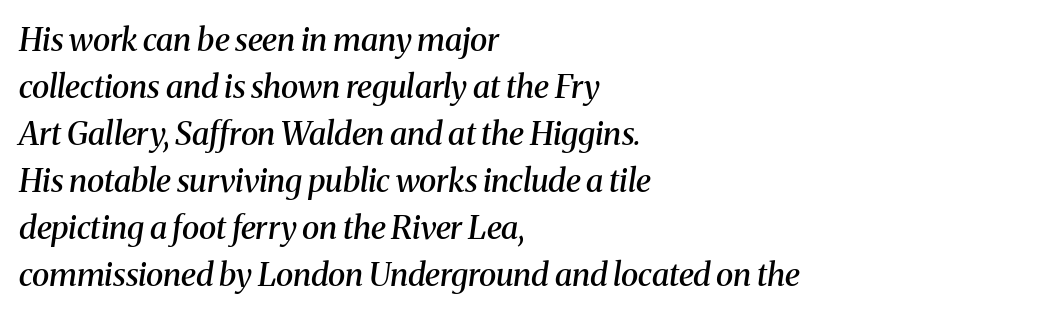
One glance says typical: line gaps are just what's usual. A typesetter would mark this as italic. The horizontal fit of the characters is conventional and even. Layout note: lines flush left. Its strokes are somewhat broadened, the hallmark of semibold type. Lines of text with bare space underneath.
